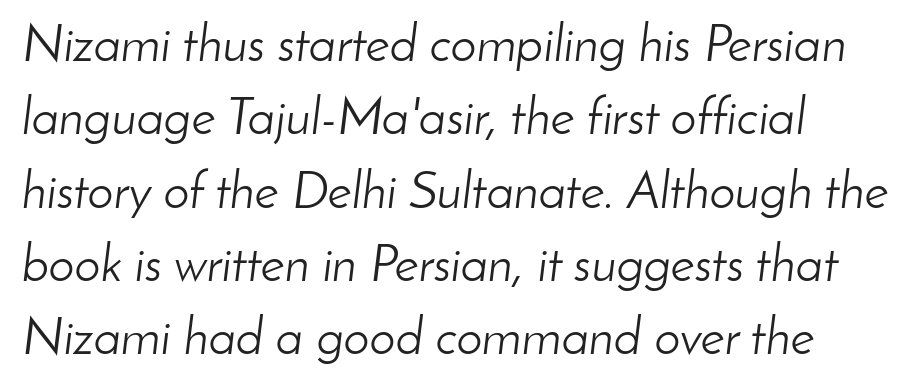
Every row of glyphs begins at an identical x-position on the left. Is this a fixed-width face? No — the glyphs have proportional, varying widths. Letters rest on an invisible, unmarked baseline. The typeface has the unassuming heft of standard copy or less.
